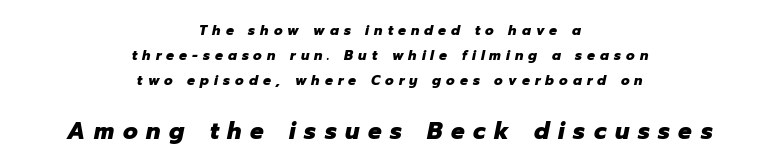
Larger block? The one below; the one above is distinctly smaller. Is the block centered? Yes — each line is placed symmetrically about the middle. Bold? Absolutely — the strokes are thick and heavy. Italic? Definitely — the glyphs are oblique.
